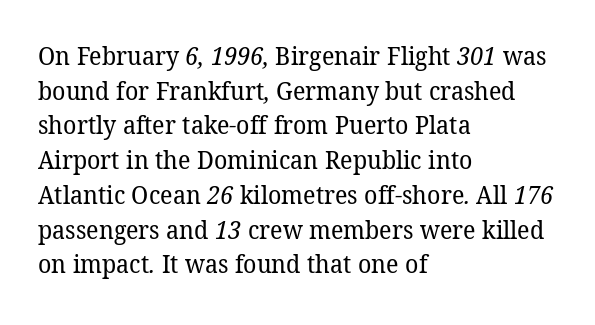
Q: Is the text bold? A: No.
Q: Is the text underlined? A: No.
Q: How is the paragraph aligned? A: Left-aligned.
Q: Is the spacing between letters normal or unusually wide? A: Normal.
Q: Is the spacing between lines tight, normal or loose? A: Normal.
